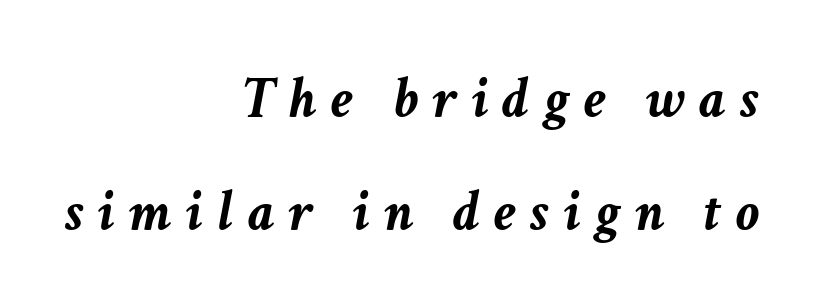
{"italic": "yes", "lean": "right", "slant_degrees": 11, "bold": "yes", "weight": "semibold", "width": "normal", "stroke_contrast": "low", "x_height": "medium", "monospaced": "no", "underline": "no", "align": "right", "line_spacing": "loose", "line_spacing_ratio": 1.94, "letter_spacing": "wide", "letter_spacing_em": 0.25, "glyph_px": 58}
